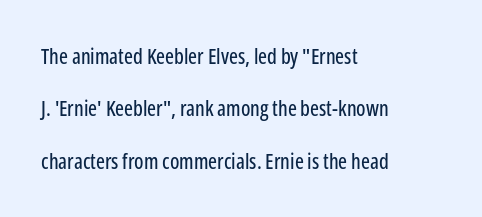
Bare-footed words on every line. Students, observe: this is what heavily led, spacious text looks like. When letters stand straight like this, we call the style roman or upright. Short note: letters normally spaced.
